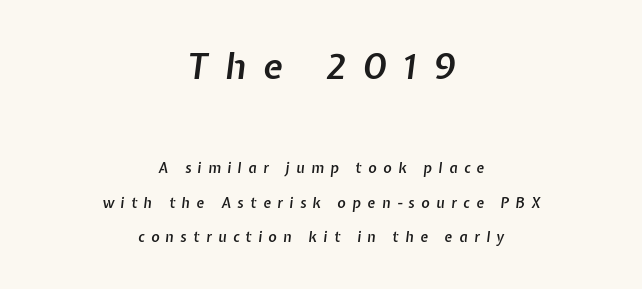
The image shows 36 px semibold type, italic (leaning right); set centered, loose line spacing (2.46x), unusually wide letter spacing (+0.47 em), not underlined; the first (top) block is 2.57x larger; low stroke contrast and a medium x-height.
